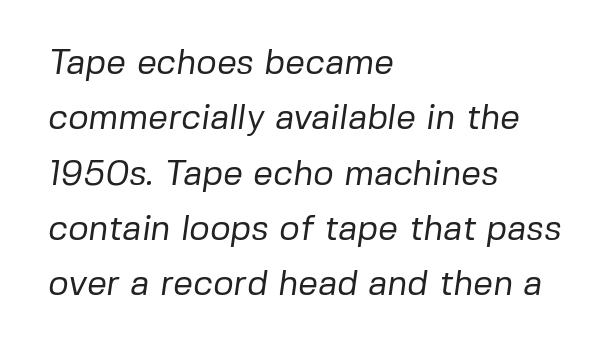
{"serif": "no", "bold": "no", "weight": "regular", "width": "normal", "stroke_contrast": "low", "x_height": "medium", "monospaced": "no", "underline": "no", "align": "left", "line_spacing": "normal", "line_spacing_ratio": 1.58, "letter_spacing": "normal", "letter_spacing_em": 0.0, "glyph_px": 35}
